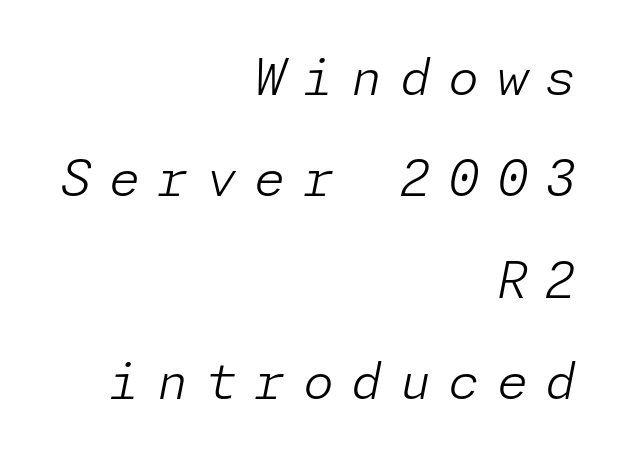
{"italic": "yes", "lean": "right", "slant_degrees": 11, "bold": "no", "weight": "light", "width": "normal", "stroke_contrast": "low", "x_height": "medium", "underline": "no", "align": "right", "line_spacing": "loose", "line_spacing_ratio": 2.03, "letter_spacing": "wide", "letter_spacing_em": 0.35, "glyph_px": 50}
